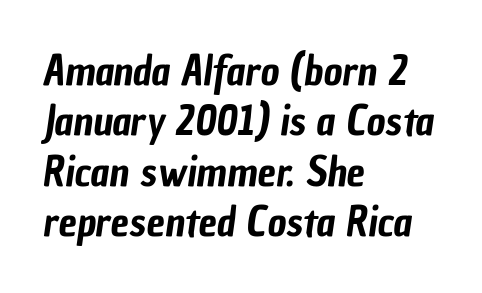
Q: Is the typeface a serif or a sans-serif typeface? A: Sans-serif.
Q: Is the text underlined? A: No.
Q: How is the paragraph aligned? A: Left-aligned.
Q: Is the spacing between letters normal or unusually wide? A: Normal.
Q: Width (condensed, normal, or wide)? A: Condensed.
Q: Stroke contrast? A: Low.
Q: x-height? A: Medium.
Q: Monospaced? A: No.
